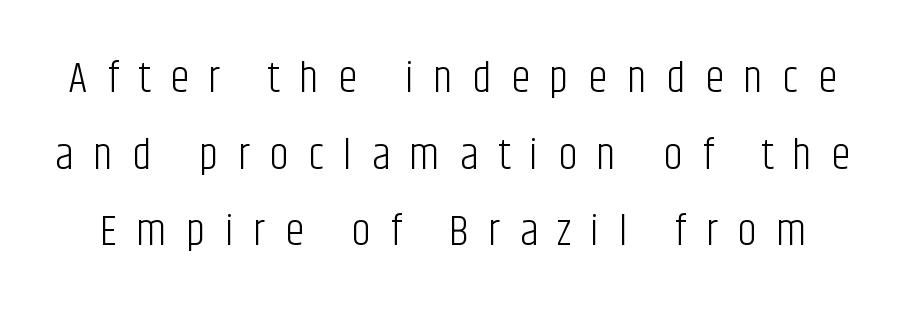
{"serif": "no", "italic": "no", "bold": "no", "weight": "light", "width": "condensed", "stroke_contrast": "low", "x_height": "large", "monospaced": "no", "underline": "no", "line_spacing_ratio": 1.74, "letter_spacing": "wide", "letter_spacing_em": 0.44, "glyph_px": 44}
